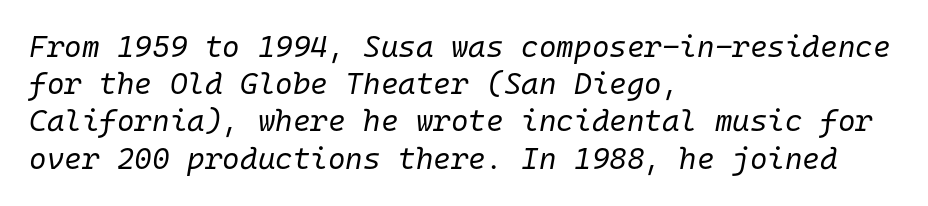
Q: Is the text bold? A: No.
Q: Is the text italic (slanted)? A: Yes, it leans right by about 10 degrees.
Q: Is the text underlined? A: No.
Q: How is the paragraph aligned? A: Left-aligned.
Q: Is the spacing between letters normal or unusually wide? A: Normal.
Q: Width (condensed, normal, or wide)? A: Normal.
Q: Stroke contrast? A: Low.
Q: x-height? A: Medium.
Q: Monospaced? A: Yes.
